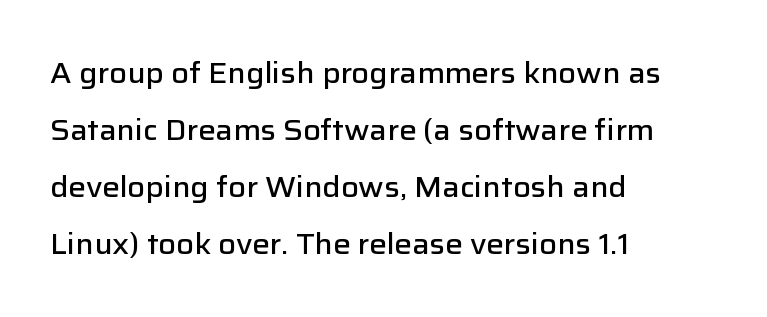
{"serif": "no", "italic": "no", "bold": "semi", "weight": "semibold", "width": "normal", "stroke_contrast": "low", "x_height": "medium", "monospaced": "no", "underline": "no", "align": "left", "line_spacing": "loose", "line_spacing_ratio": 1.96, "letter_spacing": "normal", "letter_spacing_em": 0.0, "glyph_px": 29}
